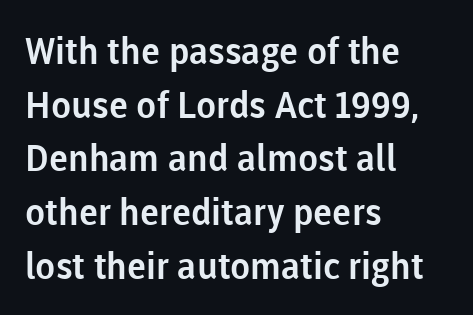
{"serif": "no", "italic": "no", "width": "normal", "stroke_contrast": "low", "x_height": "medium", "monospaced": "no", "underline": "no", "align": "left", "line_spacing": "normal", "line_spacing_ratio": 1.45, "letter_spacing": "normal", "letter_spacing_em": 0.0, "glyph_px": 37}
